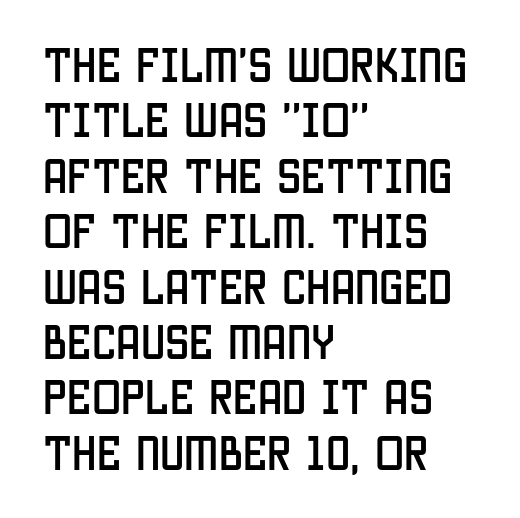
The rendering anchors every line to the left-hand side. Each letter keeps its own natural width here, so spacing adapts to shape. Font category for this specimen: sans-serif. Only glyphs here, with clear space below each row. There is no visible air inserted between adjacent glyphs.
